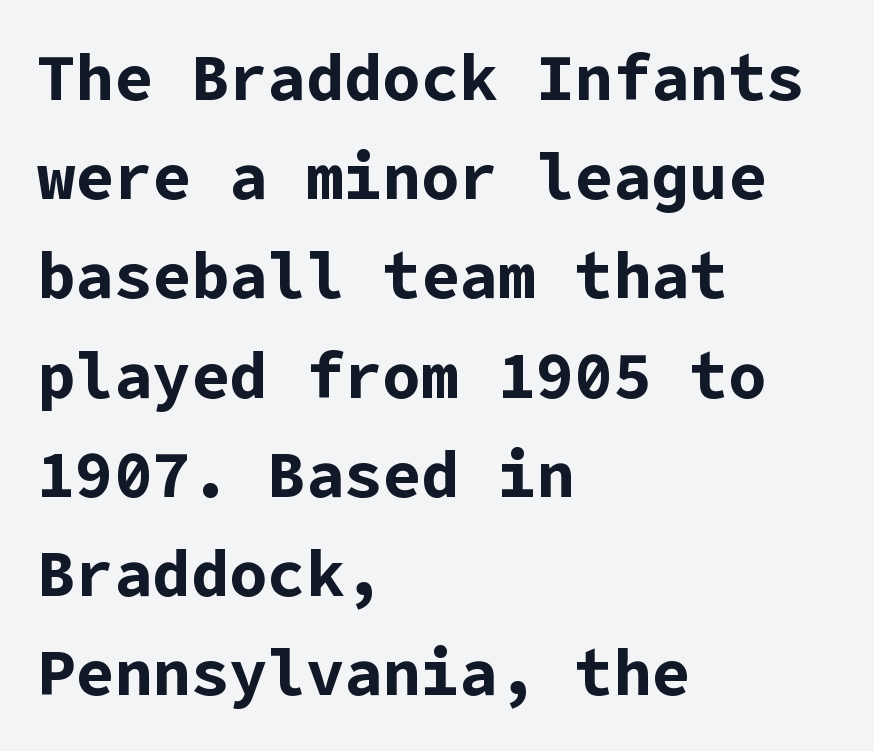
Q: Is the text bold? A: Yes.
Q: Is the text italic (slanted)? A: No, it is upright.
Q: Is the typeface a serif or a sans-serif typeface? A: Sans-serif.
Q: Is the text underlined? A: No.
Q: How is the paragraph aligned? A: Left-aligned.
Q: Is the spacing between letters normal or unusually wide? A: Normal.
Q: Is the spacing between lines tight, normal or loose? A: Normal.
Q: Width (condensed, normal, or wide)? A: Normal.
Q: Stroke contrast? A: Low.
Q: x-height? A: Medium.
